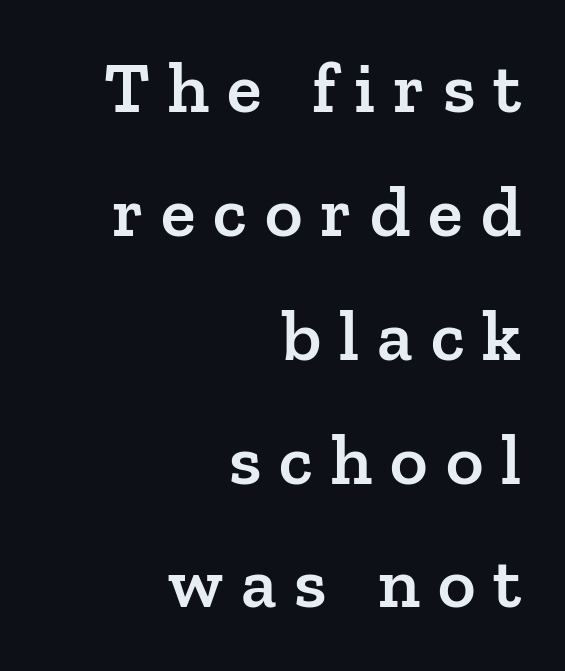
The image shows 72 px semibold serif type, upright; set right-aligned, line spacing 1.72x, unusually wide letter spacing (+0.25 em), not underlined; low stroke contrast and a medium x-height.
